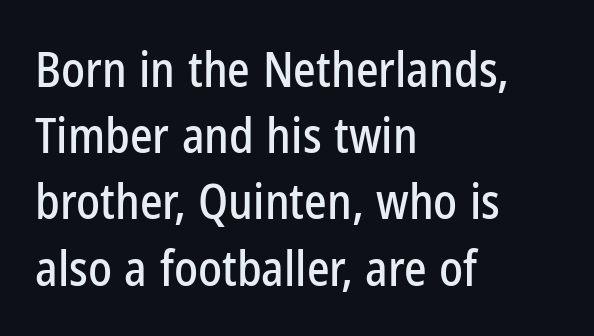
The image shows 48 px condensed sans-serif type, upright; set left-aligned, normal line spacing (1.38x), normal letter spacing, not underlined; low stroke contrast and a medium x-height.
